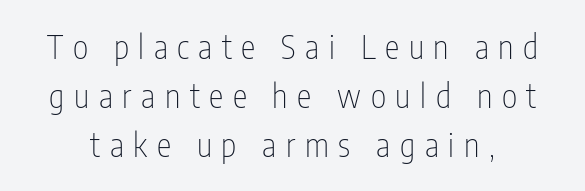
Q: Is the text bold? A: No.
Q: Is the text italic (slanted)? A: No, it is upright.
Q: Is the typeface a serif or a sans-serif typeface? A: Sans-serif.
Q: Is the text underlined? A: No.
Q: Is the spacing between letters normal or unusually wide? A: Unusually wide.
Q: Is the spacing between lines tight, normal or loose? A: Normal.
Q: Width (condensed, normal, or wide)? A: Condensed.
Q: Stroke contrast? A: Low.
Q: x-height? A: Medium.
Q: Monospaced? A: No.
